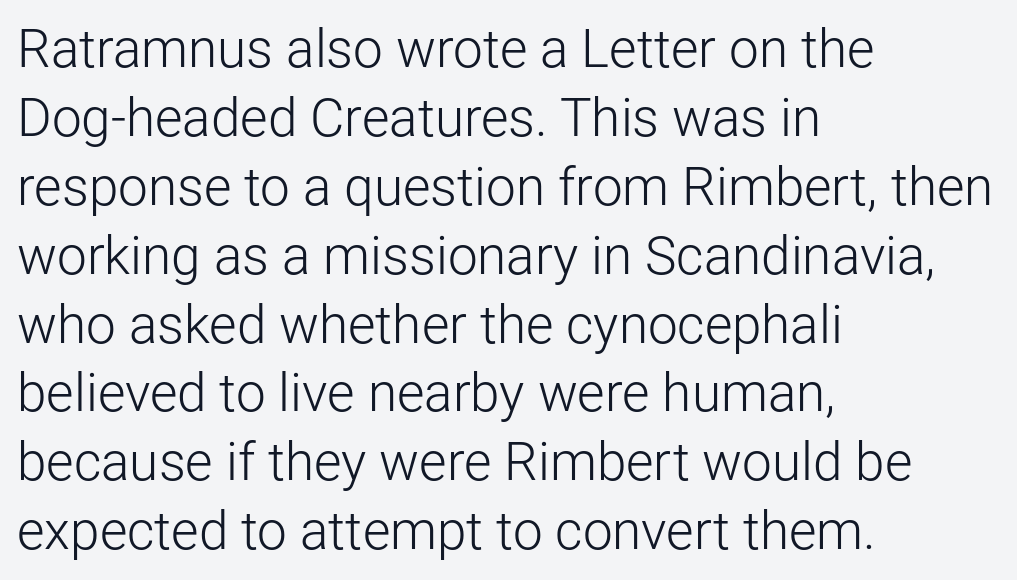
The typesetting does not lean heavy: it is not bold. Tall strokes in this sample are plumb rather than angled. Vertically, the passage feels balanced, rows spaced as you'd expect. The designer went with a sans here, leaving each stem footless. Nothing unusual about the tracking: characters are spaced as the font intends. The letters advance in unequal steps, a hallmark of proportional type.
